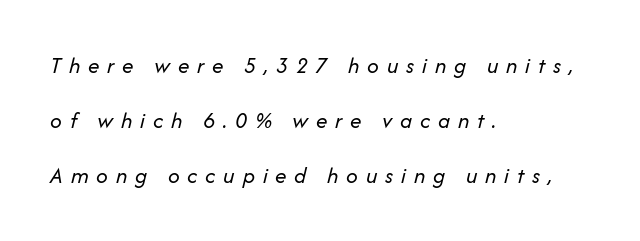
Descenders hang freely into open space. Compared with typical paragraphs, the rows here are farther apart. This sample uses an oblique cut, with every glyph tilted off the vertical. A classic flush-left, rag-right setting is used for this passage. Counters stay open thanks to moderate or lighter strokes. You could only call the tracking loose — the letters float apart.
